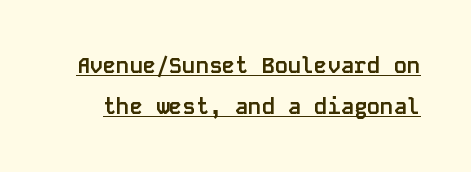
Q: Is the text bold? A: Yes.
Q: Is the text italic (slanted)? A: No, it is upright.
Q: Is the text underlined? A: Yes.
Q: Is the spacing between letters normal or unusually wide? A: Normal.
